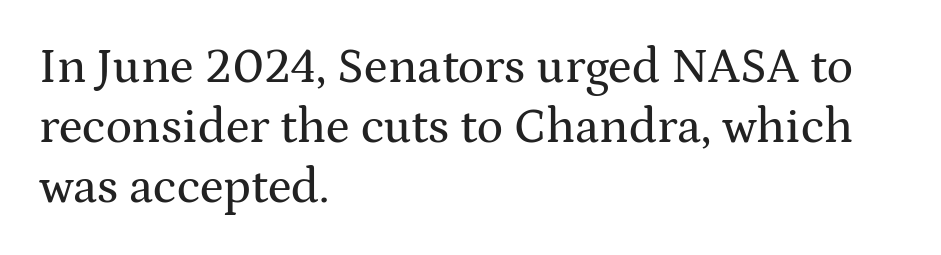
Q: Is the text italic (slanted)? A: No, it is upright.
Q: Is the typeface a serif or a sans-serif typeface? A: Serif.
Q: Is the text underlined? A: No.
Q: How is the paragraph aligned? A: Left-aligned.
Q: Is the spacing between letters normal or unusually wide? A: Normal.
Q: Width (condensed, normal, or wide)? A: Wide.
Q: Stroke contrast? A: Medium.
Q: x-height? A: Medium.
Q: Monospaced? A: No.
